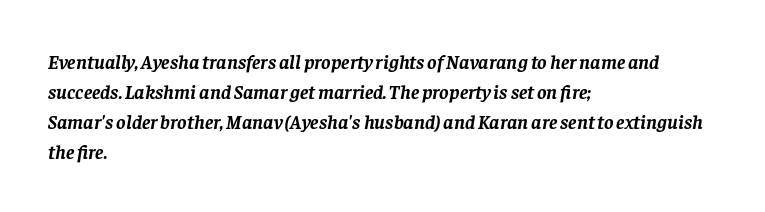
Q: Is the text bold? A: Yes.
Q: Is the text italic (slanted)? A: Yes, it leans right by about 8 degrees.
Q: Is the text underlined? A: No.
Q: How is the paragraph aligned? A: Left-aligned.
Q: Is the spacing between letters normal or unusually wide? A: Normal.
Q: Is the spacing between lines tight, normal or loose? A: Normal.
